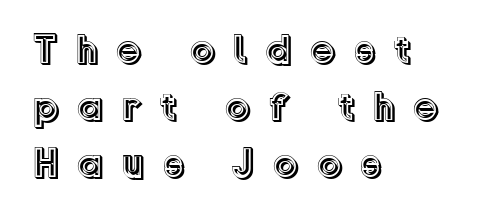
A normal amount of white space separates one row of letters from the next. Check the space under the baseline: it is left empty. The face used here is proportionally spaced, like ordinary book or web type. This is roman type, the default non-slanted kind. This rendering widens character spacing well past its baseline value. If you drew a ruler down the left edge, every line would touch it.
